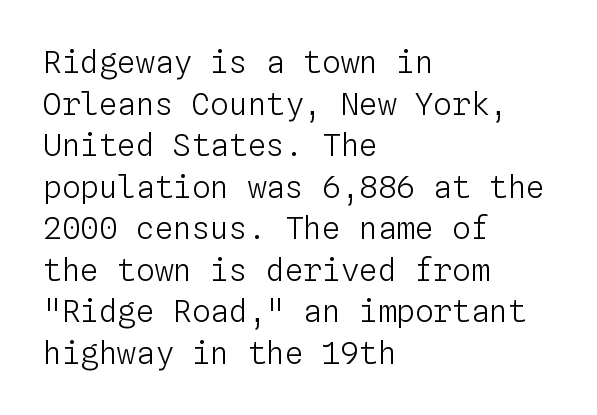
Q: Is the text bold? A: No.
Q: Is the text italic (slanted)? A: No, it is upright.
Q: Is the text underlined? A: No.
Q: How is the paragraph aligned? A: Left-aligned.
Q: Is the spacing between letters normal or unusually wide? A: Normal.
Q: Is the spacing between lines tight, normal or loose? A: Normal.
Q: Width (condensed, normal, or wide)? A: Normal.
Q: Stroke contrast? A: Low.
Q: x-height? A: Medium.
Q: Monospaced? A: Yes.
